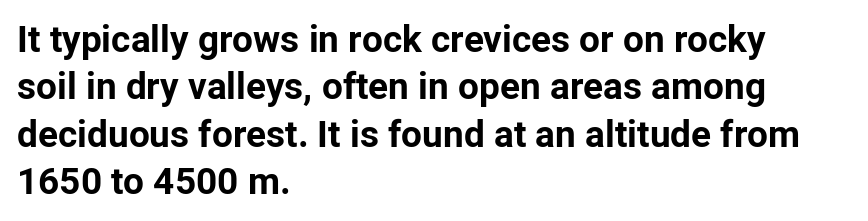
{"serif": "no", "italic": "no", "bold": "yes", "weight": "bold", "width": "normal", "stroke_contrast": "low", "x_height": "medium", "monospaced": "no", "underline": "no", "align": "left", "line_spacing": "normal", "line_spacing_ratio": 1.28, "letter_spacing": "normal", "letter_spacing_em": 0.0, "glyph_px": 37}
